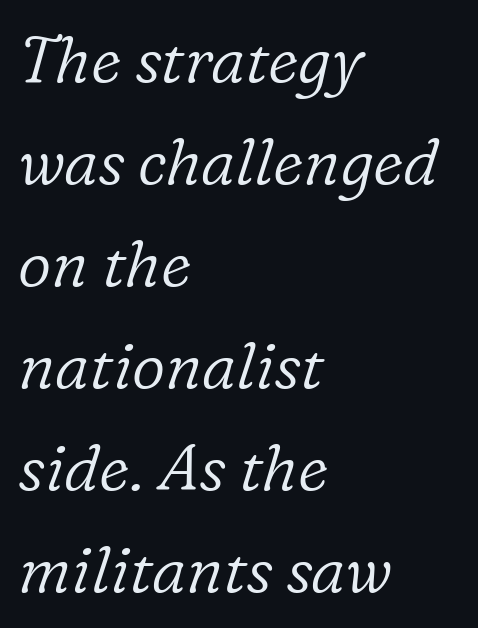
{"serif": "yes", "italic": "yes", "lean": "right", "slant_degrees": 16, "bold": "no", "weight": "light", "width": "normal", "stroke_contrast": "low", "x_height": "medium", "monospaced": "no", "underline": "no", "align": "left", "line_spacing": "normal", "line_spacing_ratio": 1.57, "letter_spacing": "normal", "letter_spacing_em": 0.0, "glyph_px": 65}
